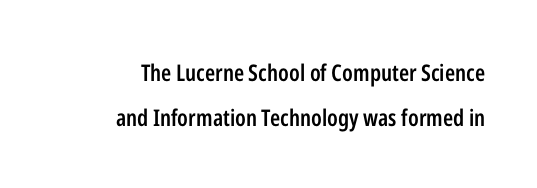
The image shows 23 px text type, upright; set loose line spacing (1.97x), normal letter spacing, not underlined.
